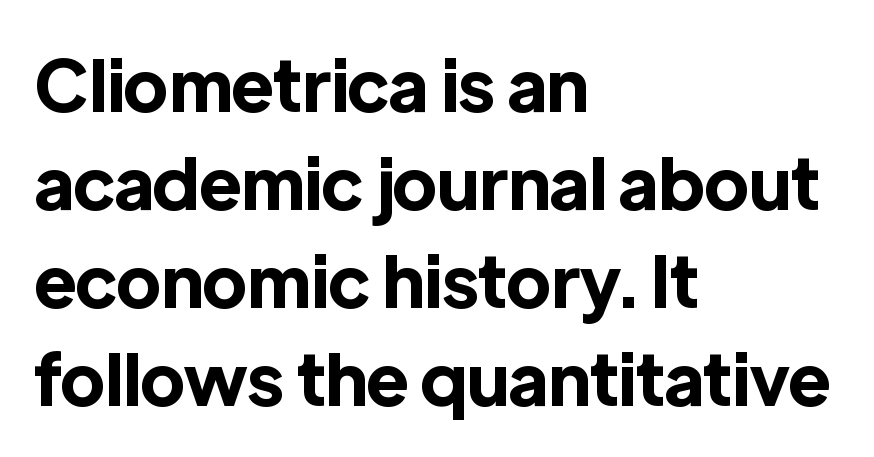
Q: Is the text bold? A: Yes.
Q: Is the text italic (slanted)? A: No, it is upright.
Q: Is the typeface a serif or a sans-serif typeface? A: Sans-serif.
Q: Is the text underlined? A: No.
Q: How is the paragraph aligned? A: Left-aligned.
Q: Is the spacing between letters normal or unusually wide? A: Normal.
Q: Is the spacing between lines tight, normal or loose? A: Normal.
Q: Width (condensed, normal, or wide)? A: Normal.
Q: x-height? A: Medium.
Q: Monospaced? A: No.
